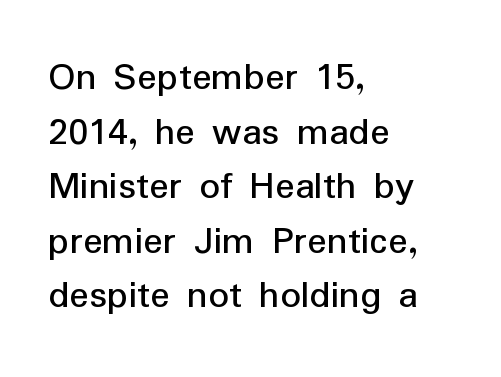
{"serif": "no", "italic": "no", "bold": "no", "weight": "regular", "width": "normal", "stroke_contrast": "low", "x_height": "medium", "monospaced": "no", "underline": "no", "align": "left", "line_spacing": "normal", "line_spacing_ratio": 1.33, "letter_spacing": "normal", "letter_spacing_em": 0.0, "glyph_px": 41}
